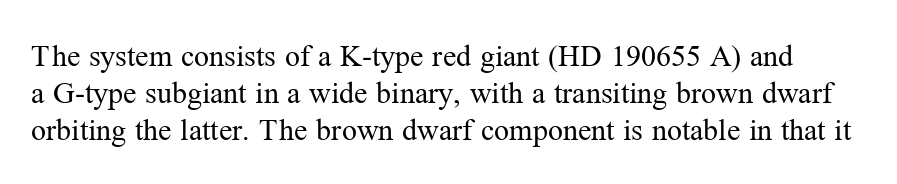
The weight tops out at a normal text grade. The string is rendered with underlining switched off. The typography opts for an upright posture over an oblique one. The letters advance in unequal steps, a hallmark of proportional type. This rendering employs a face with finishing strokes, i.e., a serif.
